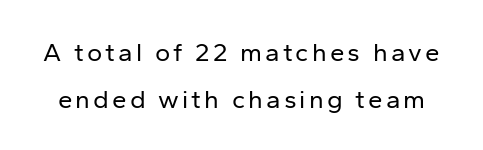
The image shows 26 px text type, upright; set line spacing 1.8x, not underlined.
